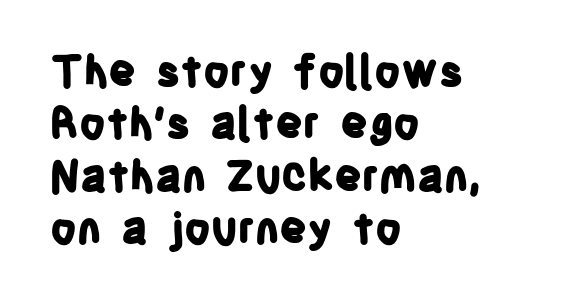
{"serif": "no", "italic": "no", "bold": "yes", "weight": "bold", "width": "condensed", "stroke_contrast": "low", "x_height": "large", "monospaced": "no", "underline": "no", "align": "left", "line_spacing_ratio": 1.22, "letter_spacing": "normal", "letter_spacing_em": 0.0, "glyph_px": 43}
